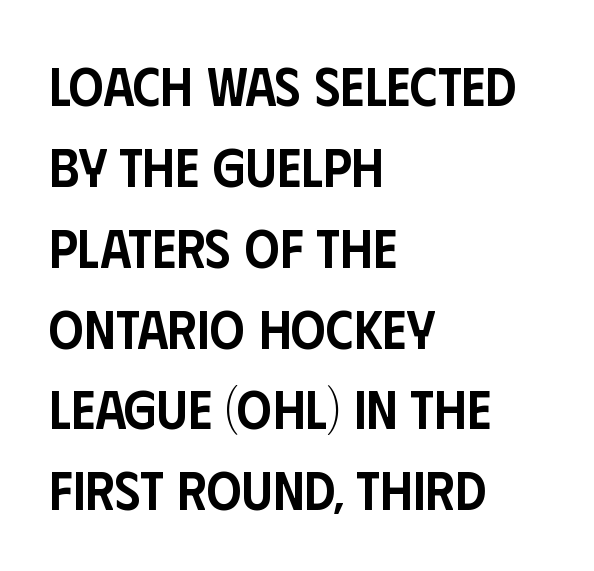
{"serif": "no", "italic": "no", "bold": "semi", "weight": "semibold", "width": "condensed", "stroke_contrast": "low", "x_height": "large", "monospaced": "no", "underline": "no", "align": "left", "line_spacing": "normal", "line_spacing_ratio": 1.47, "letter_spacing": "normal", "letter_spacing_em": 0.0, "glyph_px": 55}
